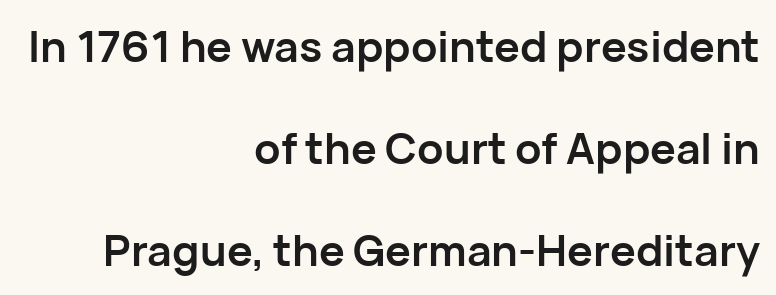
The image shows 43 px semibold sans-serif type, upright; set right-aligned, loose line spacing (2.37x), normal letter spacing, not underlined; low stroke contrast and a medium x-height.
